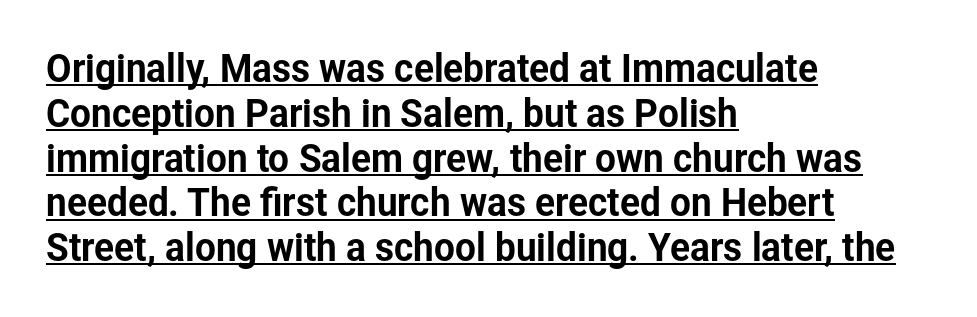
Examine the stroke ends and you'll find no serifs. Style check: upright. Here the designer chose a conventional face with non-uniform glyph widths. This rendering uses left alignment, leaving the right contour irregular.
